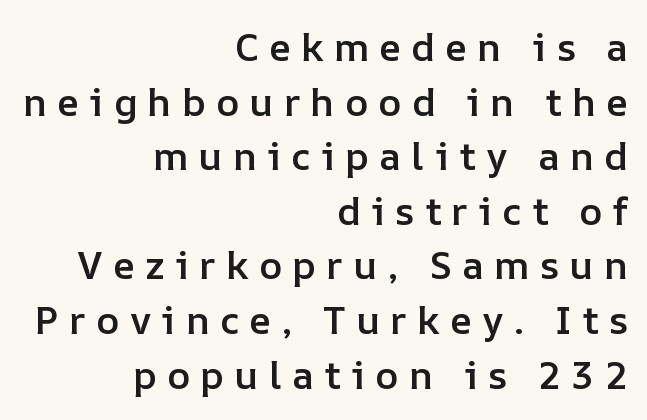
{"italic": "no", "bold": "semi", "weight": "semibold", "width": "normal", "stroke_contrast": "low", "x_height": "medium", "monospaced": "no", "underline": "no", "align": "right", "line_spacing": "normal", "line_spacing_ratio": 1.4, "letter_spacing": "wide", "letter_spacing_em": 0.26, "glyph_px": 39}
